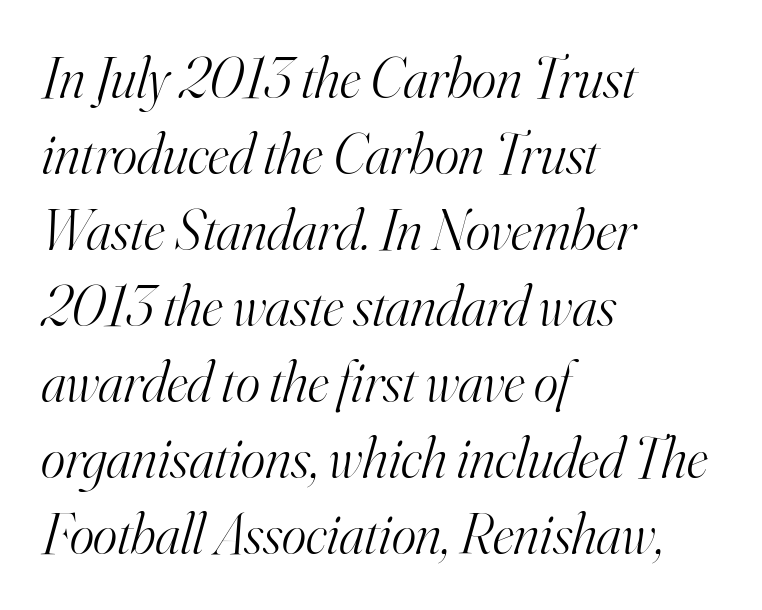
The image shows 58 px light serif type, italic (leaning right); set left-aligned, normal line spacing (1.31x), normal letter spacing, not underlined; high stroke contrast and a small x-height.
